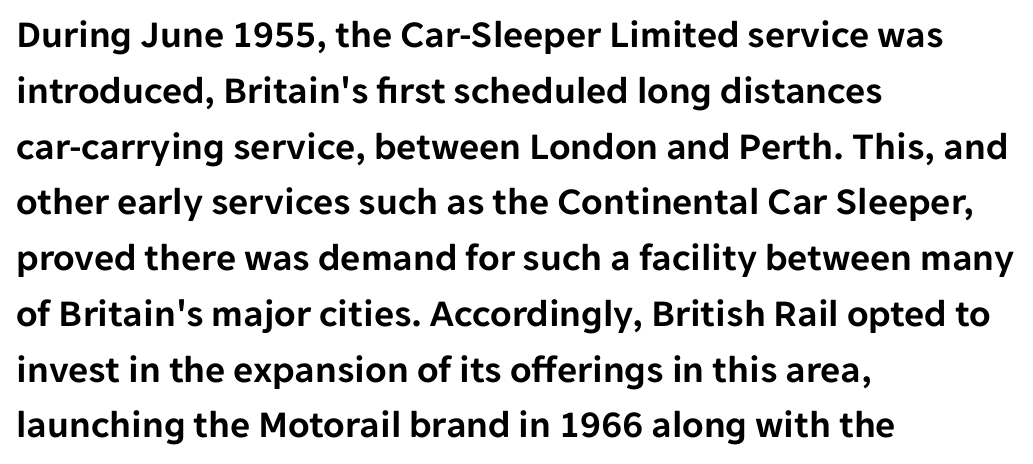
The image shows 39 px sans-serif type, upright; set left-aligned, normal line spacing (1.43x), normal letter spacing, not underlined; low stroke contrast and a medium x-height.
